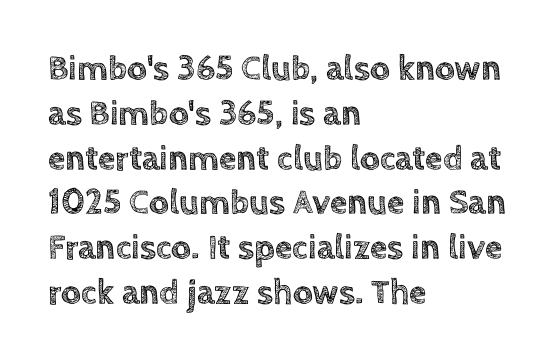
The image shows 35 px text type, upright; set left-aligned, normal line spacing (1.28x), normal letter spacing, not underlined; a large x-height.
